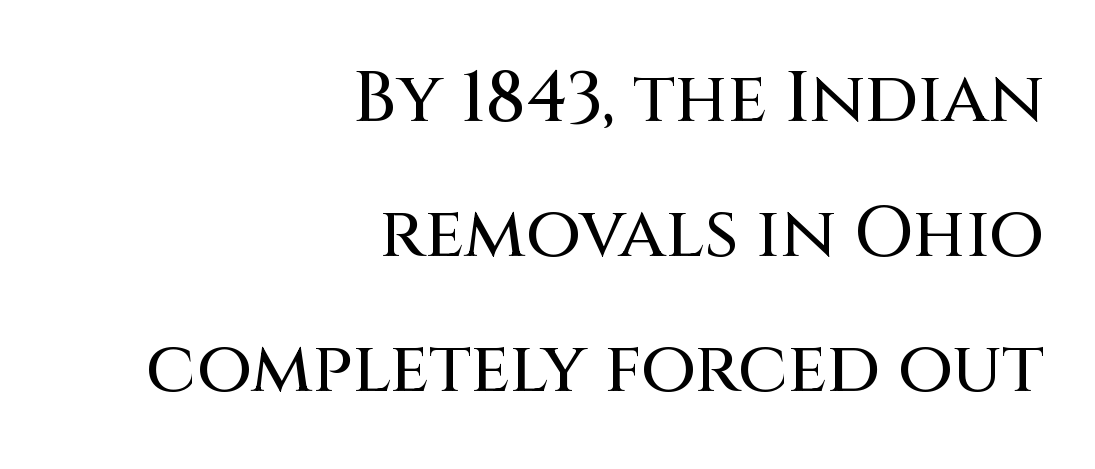
{"serif": "no", "italic": "no", "width": "normal", "stroke_contrast": "medium", "x_height": "large", "monospaced": "no", "underline": "no", "align": "right", "line_spacing": "loose", "line_spacing_ratio": 1.9, "letter_spacing": "normal", "letter_spacing_em": 0.0, "glyph_px": 71}
